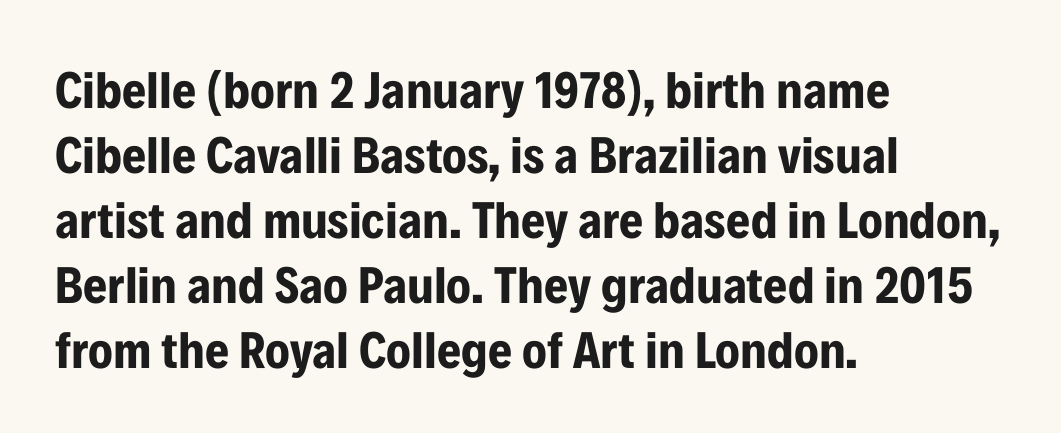
The image shows 52 px bold, condensed sans-serif type, upright; set left-aligned, normal line spacing (1.25x), normal letter spacing, not underlined; low stroke contrast and a medium x-height.
